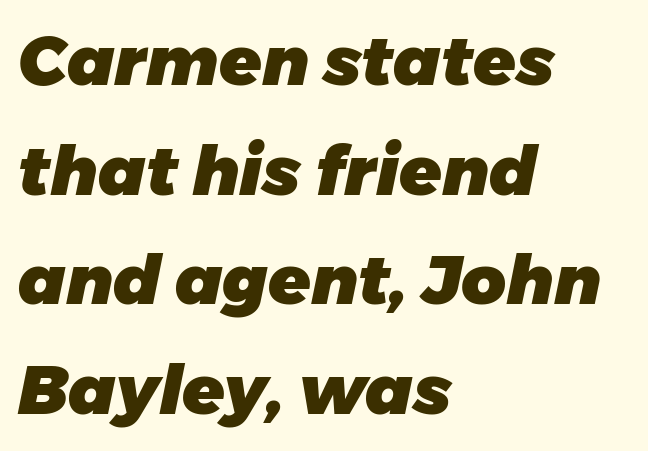
The line texture is even and compact thanks to regular tracking. Varying glyph widths throughout — classic text-font behaviour. There's an unmistakable incline to the writing here. The passage shown is not underscored anywhere.
